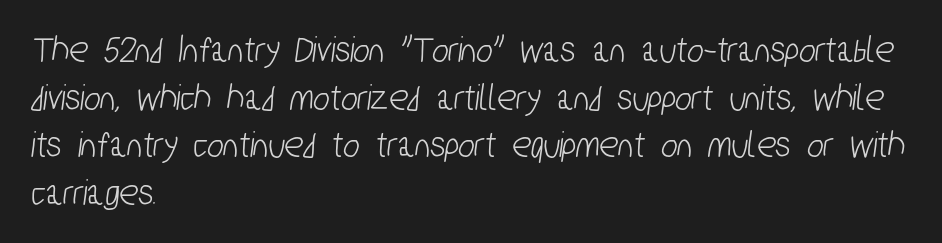
The image shows 39 px condensed sans-serif type; set left-aligned, line spacing 1.22x, normal letter spacing, not underlined; low stroke contrast and a medium x-height.
